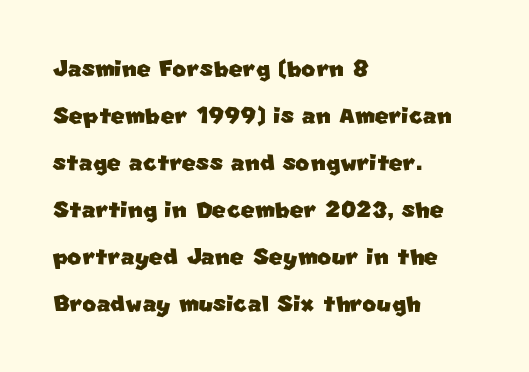
The image shows 30 px sans-serif type; set left-aligned, normal line spacing (1.57x), normal letter spacing, not underlined; low stroke contrast and a large x-height.
